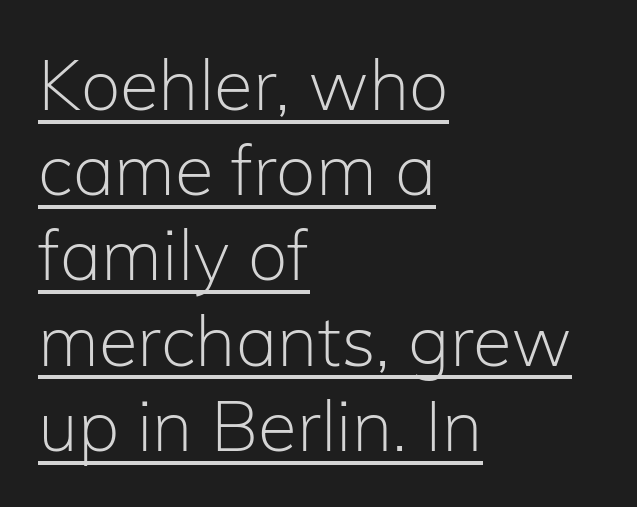
The image shows 71 px light sans-serif type, upright; set left-aligned, line spacing 1.2x, normal letter spacing, underlined; low stroke contrast and a medium x-height.
